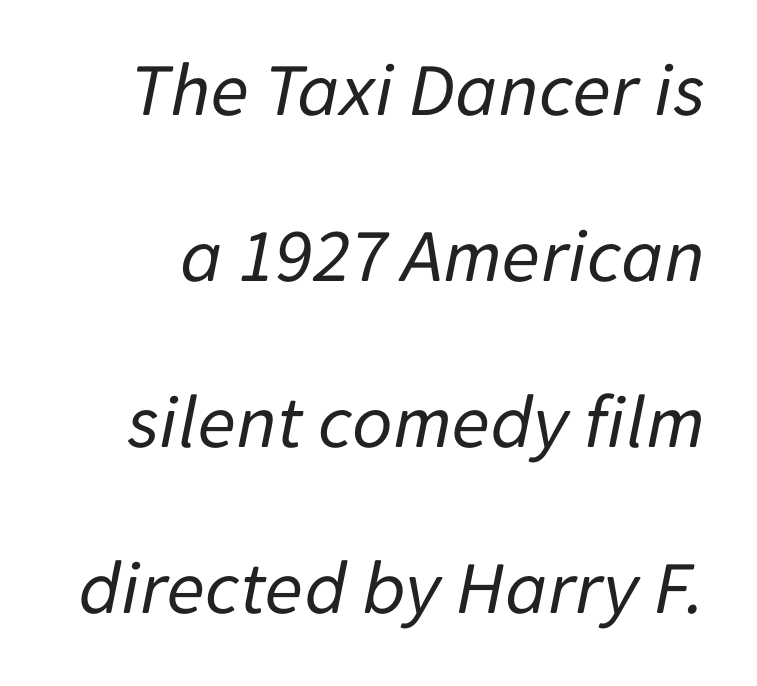
Q: Is the text bold? A: No.
Q: Is the text italic (slanted)? A: Yes, it leans right by about 11 degrees.
Q: Is the text underlined? A: No.
Q: Is the spacing between letters normal or unusually wide? A: Normal.
Q: Is the spacing between lines tight, normal or loose? A: Loose.
Q: Width (condensed, normal, or wide)? A: Normal.
Q: Stroke contrast? A: Low.
Q: x-height? A: Medium.
Q: Monospaced? A: No.
